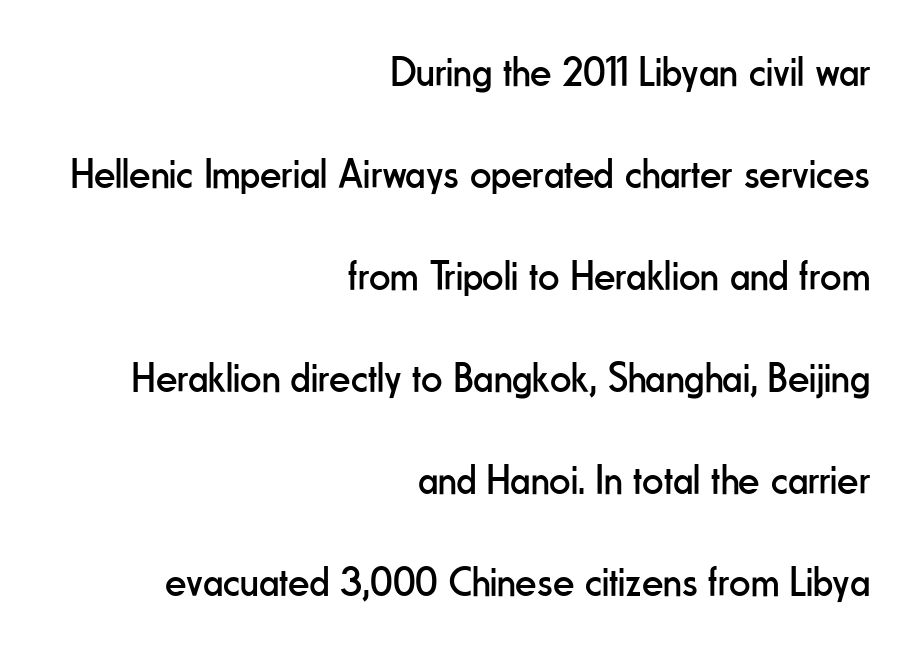
{"serif": "no", "italic": "no", "bold": "no", "weight": "regular", "width": "condensed", "stroke_contrast": "low", "x_height": "small", "monospaced": "no", "underline": "no", "align": "right", "line_spacing": "loose", "line_spacing_ratio": 2.43, "letter_spacing": "normal", "letter_spacing_em": 0.0, "glyph_px": 42}
